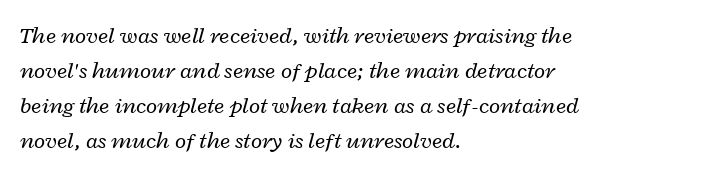
The image shows 23 px text type, italic (leaning right); set left-aligned, normal line spacing (1.52x), normal letter spacing, not underlined.
